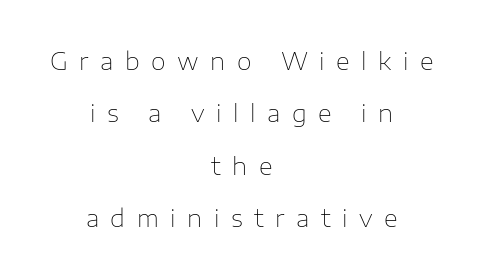
Q: Is the text bold? A: No.
Q: Is the text italic (slanted)? A: No, it is upright.
Q: Is the text underlined? A: No.
Q: How is the paragraph aligned? A: Centered.
Q: Is the spacing between letters normal or unusually wide? A: Unusually wide.
Q: Is the spacing between lines tight, normal or loose? A: Loose.
